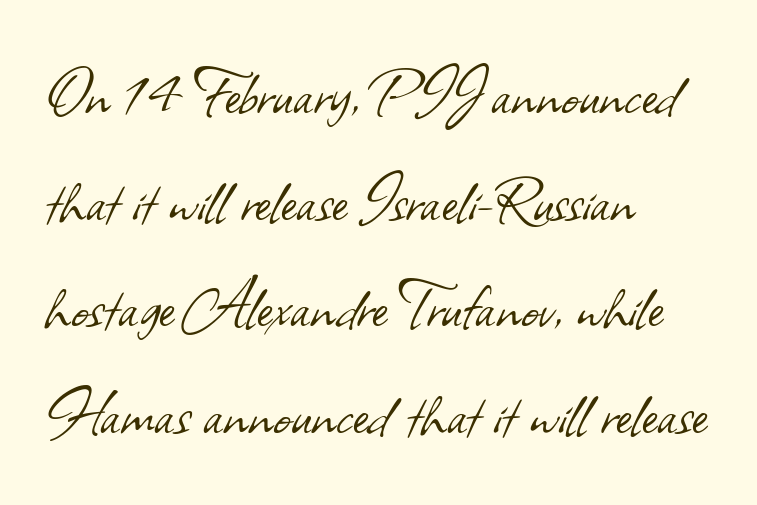
The passage is arranged the way most books set body copy — flush left. The face looks like a standard text weight, possibly lighter. A typesetter would call this zero additional tracking. The words here are not underlined. The passage shown stacks its lines at a standard gap. Type style note: lacks serifs.
